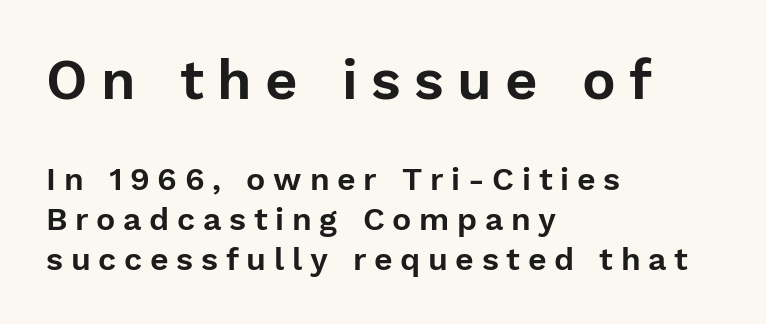
{"serif": "no", "italic": "no", "width": "normal", "stroke_contrast": "low", "x_height": "medium", "monospaced": "no", "underline": "no", "align": "left", "line_spacing_ratio": 1.24, "letter_spacing": "wide", "letter_spacing_em": 0.24, "larger_block": "first", "size_ratio": 1.75, "glyph_px": 56}
